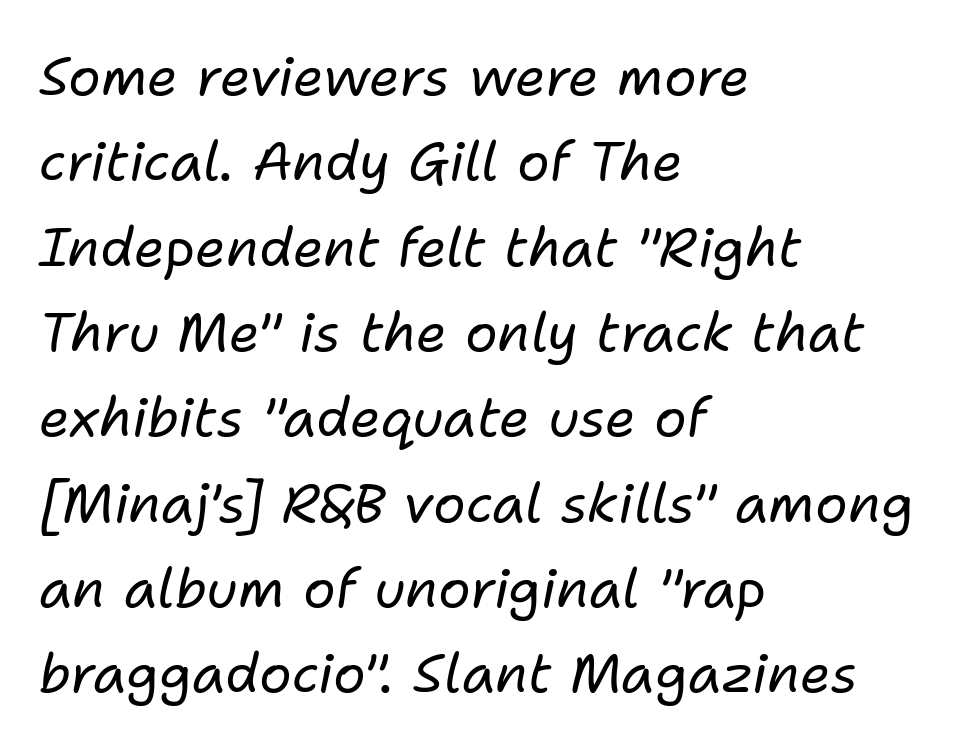
The baseline area is clear. The letters advance in unequal steps, a hallmark of proportional type. This reads as an unemphasized weight, regular at the heaviest. Does extra space separate the letters? No, they use regular spacing. Notice how the stems are inclined rather than vertical — that's the hallmark of italics.
